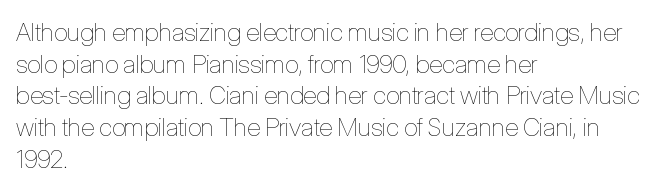
The image shows 25 px text type, upright; set left-aligned, normal line spacing (1.27x), normal letter spacing, not underlined.
